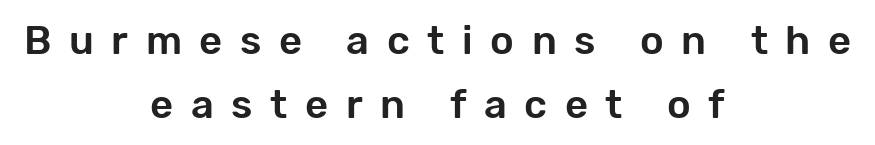
Q: Is the text italic (slanted)? A: No, it is upright.
Q: Is the typeface a serif or a sans-serif typeface? A: Sans-serif.
Q: Is the text underlined? A: No.
Q: How is the paragraph aligned? A: Centered.
Q: Is the spacing between letters normal or unusually wide? A: Unusually wide.
Q: Is the spacing between lines tight, normal or loose? A: Normal.
Q: Width (condensed, normal, or wide)? A: Normal.
Q: Stroke contrast? A: Low.
Q: x-height? A: Medium.
Q: Monospaced? A: No.
